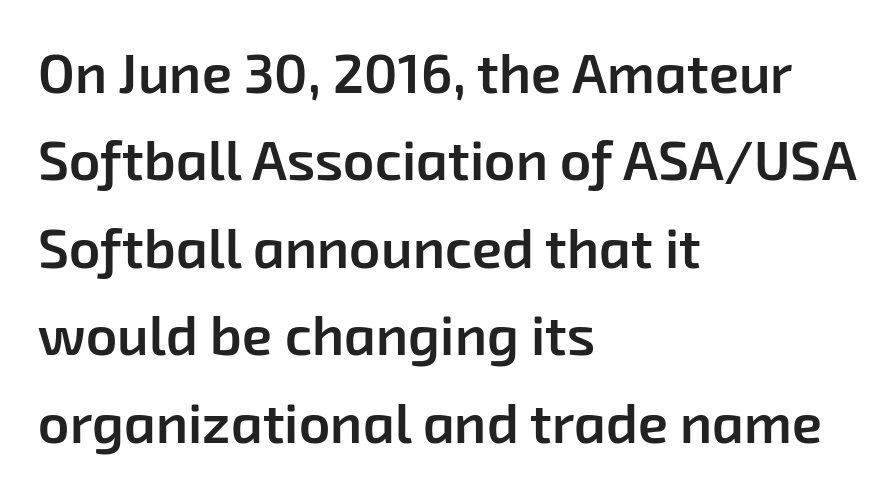
Each line starts at the same left margin while the right side varies. Summary of vertical rhythm: regular, with standard interline spacing. Check under the words: just untouched page. The letters are semibold — heavier than regular but short of a full bold. Proportional: the letters do not fall into vertical columns.
